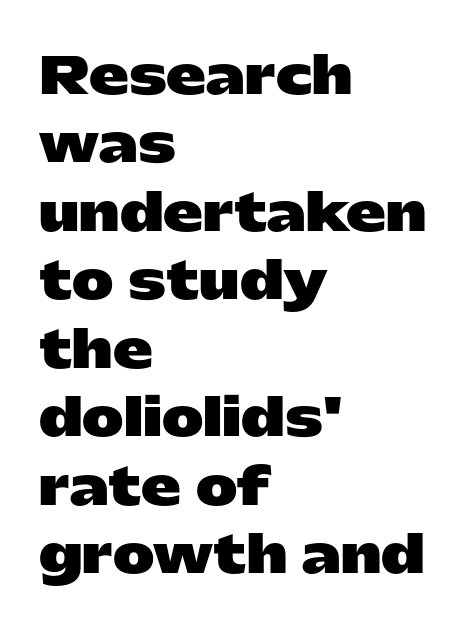
This is roman type, the default non-slanted kind. Default kerning and tracking; the words read as compact shapes. Heft: maximum for text — a bold. Typeset ragged right — the left edge is the straight one. The strip under each line holds only bare page. Honestly, the row spacing looks completely unremarkable.
